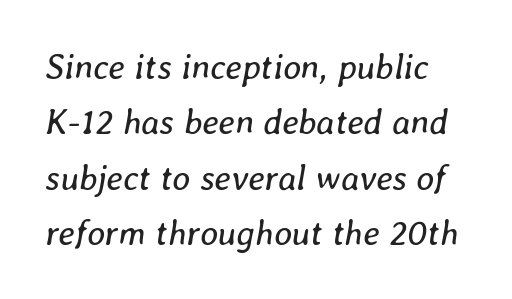
Q: Is the text bold? A: No.
Q: Is the text italic (slanted)? A: Yes, it leans right by about 8 degrees.
Q: Is the text underlined? A: No.
Q: Is the spacing between letters normal or unusually wide? A: Normal.
Q: Is the spacing between lines tight, normal or loose? A: Normal.
Q: Width (condensed, normal, or wide)? A: Normal.
Q: Stroke contrast? A: Low.
Q: x-height? A: Medium.
Q: Monospaced? A: No.
